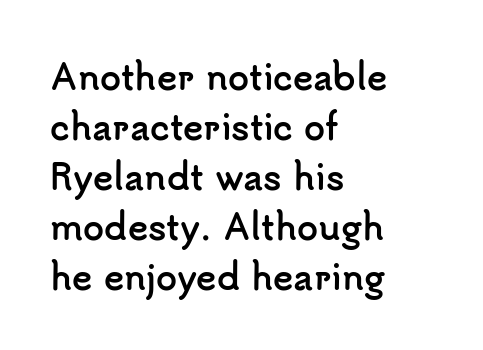
A typesetter would call this proportional, since set widths differ per character. The typesetter chose a ragged-right arrangement here. Is this a sans? Yes — the strokes have no serifs. The letters stand upright; this is a roman face.
